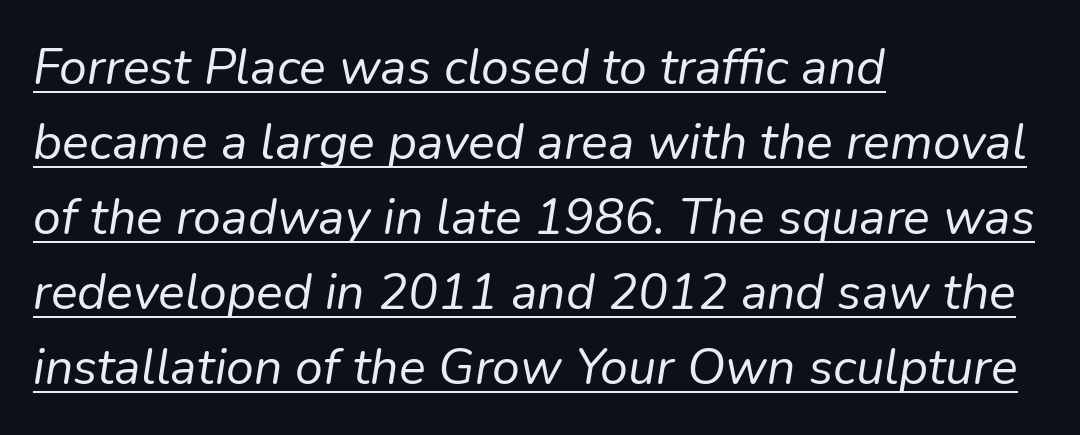
The image shows 50 px regular-weight type, italic (leaning right); set left-aligned, normal line spacing (1.5x), normal letter spacing, underlined; low stroke contrast and a medium x-height.
